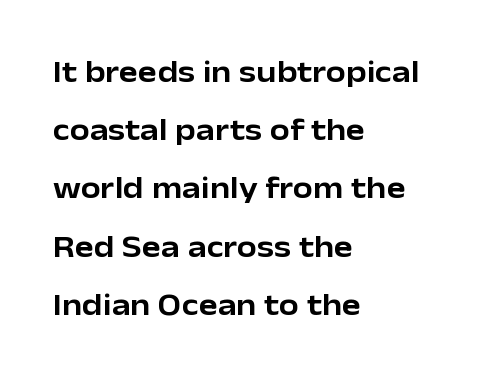
Beneath every word, the page is bare. The rag falls on the right side of this text block. In terms of letterform style, serifs are entirely absent. The letters stand upright; this is a roman face. Spacing verdict: proportional, widths tailored to each character.
